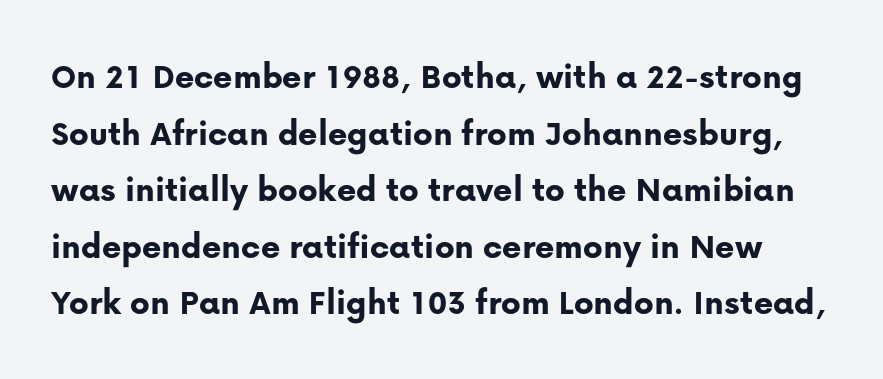
Q: Is the text bold? A: Yes.
Q: Is the text italic (slanted)? A: No, it is upright.
Q: Is the typeface a serif or a sans-serif typeface? A: Sans-serif.
Q: Is the text underlined? A: No.
Q: Is the spacing between letters normal or unusually wide? A: Normal.
Q: Is the spacing between lines tight, normal or loose? A: Normal.
Q: Width (condensed, normal, or wide)? A: Normal.
Q: Stroke contrast? A: Low.
Q: x-height? A: Medium.
Q: Monospaced? A: No.
